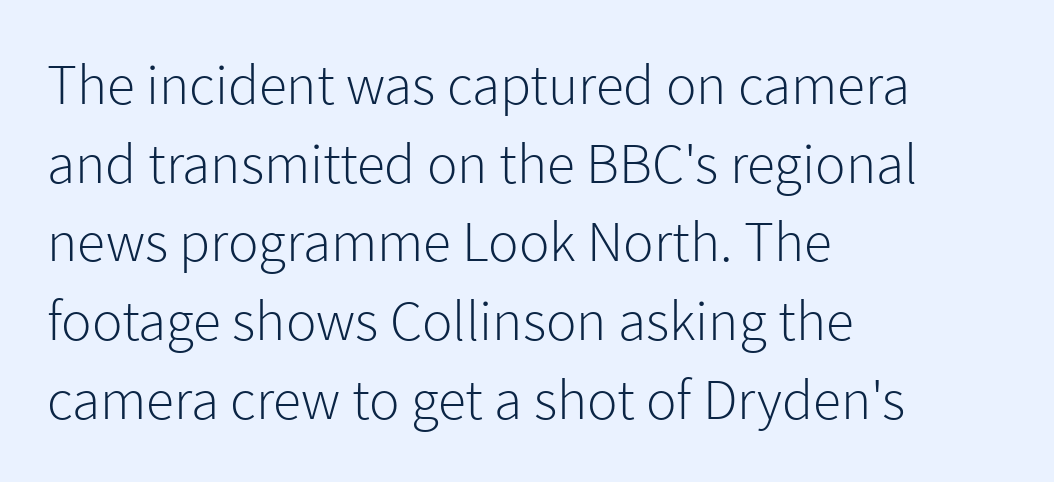
Q: Is the text bold? A: No.
Q: Is the text italic (slanted)? A: No, it is upright.
Q: Is the typeface a serif or a sans-serif typeface? A: Sans-serif.
Q: Is the text underlined? A: No.
Q: How is the paragraph aligned? A: Left-aligned.
Q: Is the spacing between letters normal or unusually wide? A: Normal.
Q: Is the spacing between lines tight, normal or loose? A: Normal.
Q: Width (condensed, normal, or wide)? A: Normal.
Q: Stroke contrast? A: Low.
Q: x-height? A: Medium.
Q: Monospaced? A: No.
